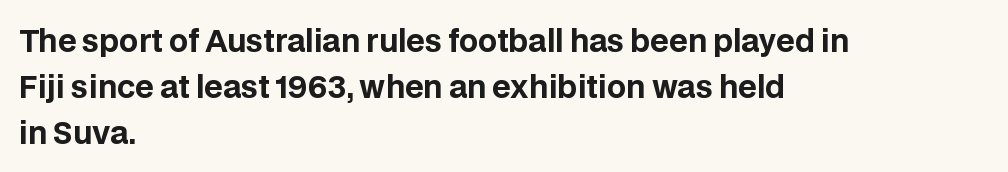
The passage is arranged the way most books set body copy — flush left. Whoever set this chose a conventional vertical rhythm. Typesetter's note: full bold, strokes at maximum text heaviness. These lines were composed using upright roman letters.
